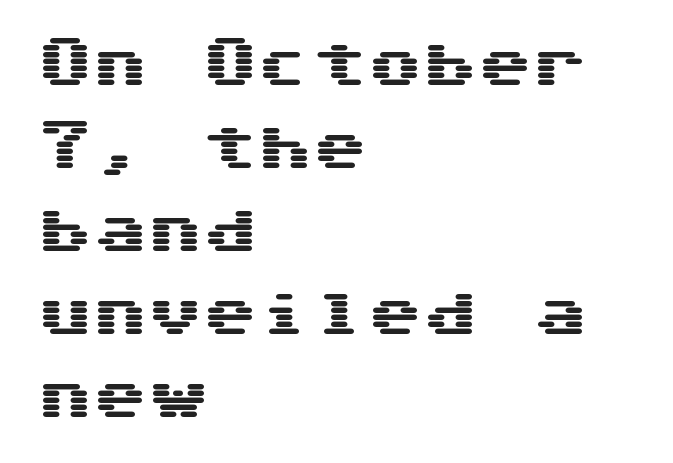
{"serif": "no", "italic": "no", "width": "wide", "stroke_contrast": "medium", "x_height": "medium", "monospaced": "yes", "underline": "no", "align": "left", "line_spacing": "normal", "line_spacing_ratio": 1.51, "letter_spacing": "normal", "letter_spacing_em": 0.0, "glyph_px": 55}
